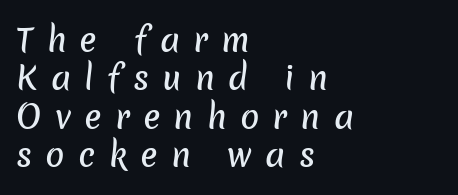
Q: Is the typeface a serif or a sans-serif typeface? A: Sans-serif.
Q: Is the text underlined? A: No.
Q: How is the paragraph aligned? A: Left-aligned.
Q: Is the spacing between letters normal or unusually wide? A: Unusually wide.
Q: Width (condensed, normal, or wide)? A: Normal.
Q: Stroke contrast? A: Low.
Q: x-height? A: Medium.
Q: Monospaced? A: No.
